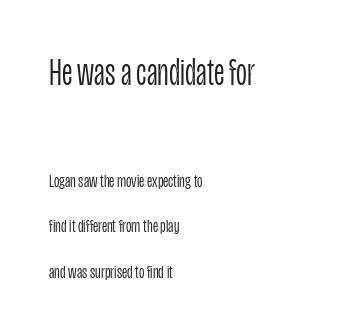
A quiet, ordinary-to-light weight characterises the typeface. The lettering stays uniformly vertical, giving the passage a roman look. Is there much room between lines? Yes — plenty of vertical air separates them. Type size steps down from the first block to the second. The line texture is even and compact thanks to regular tracking.
